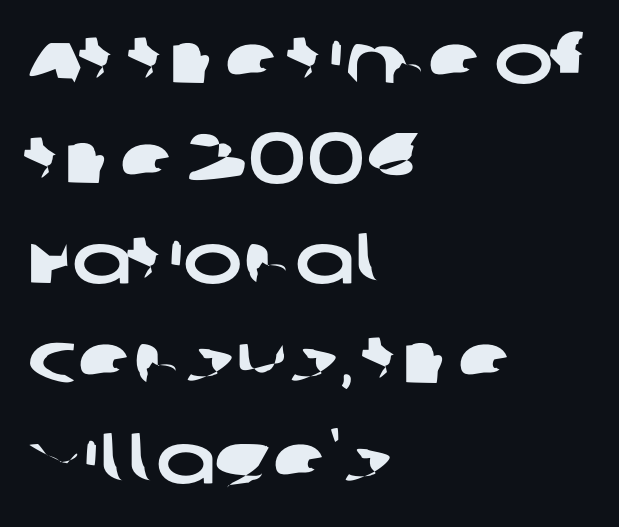
The rendering anchors every line to the left-hand side. Descenders are the only things crossing below the line. Tracking value appears to be zero — textbook default spacing. Interline gaps are of average width in this sample. Proportional: the letters do not fall into vertical columns.
